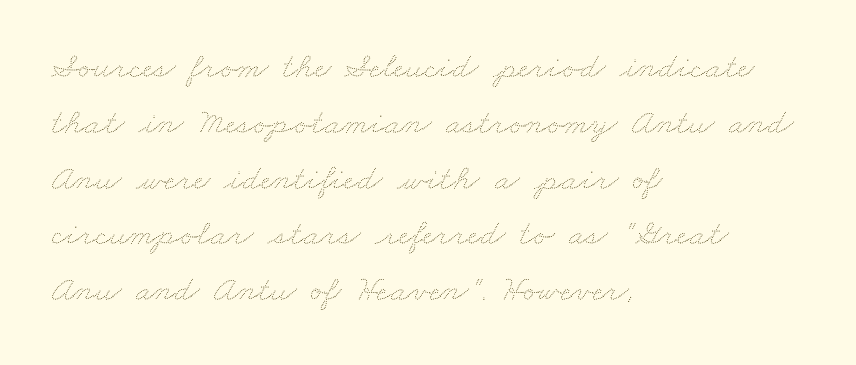
Q: Is the text bold? A: No.
Q: Is the text underlined? A: No.
Q: How is the paragraph aligned? A: Left-aligned.
Q: Is the spacing between letters normal or unusually wide? A: Normal.
Q: Is the spacing between lines tight, normal or loose? A: Normal.
Q: Width (condensed, normal, or wide)? A: Wide.
Q: Stroke contrast? A: Medium.
Q: x-height? A: Small.
Q: Monospaced? A: No.
